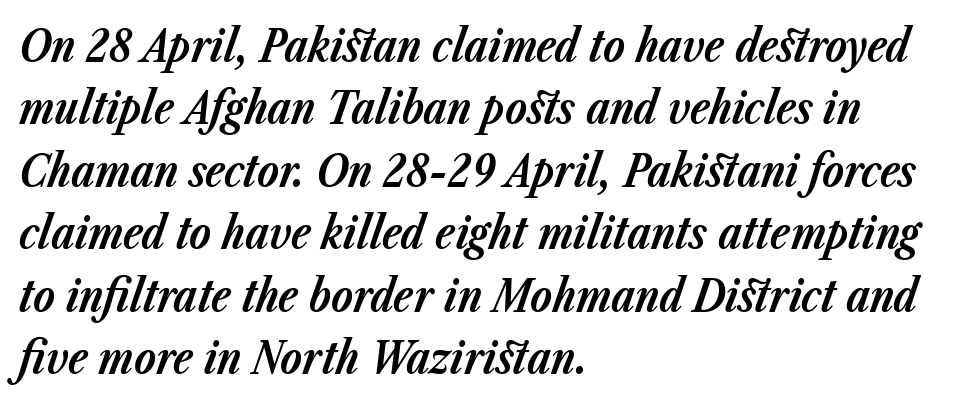
{"italic": "yes", "lean": "right", "slant_degrees": 23, "bold": "yes", "weight": "bold", "width": "normal", "stroke_contrast": "low", "x_height": "medium", "monospaced": "no", "underline": "no", "align": "left", "line_spacing": "normal", "line_spacing_ratio": 1.42, "letter_spacing": "normal", "letter_spacing_em": 0.0, "glyph_px": 44}
